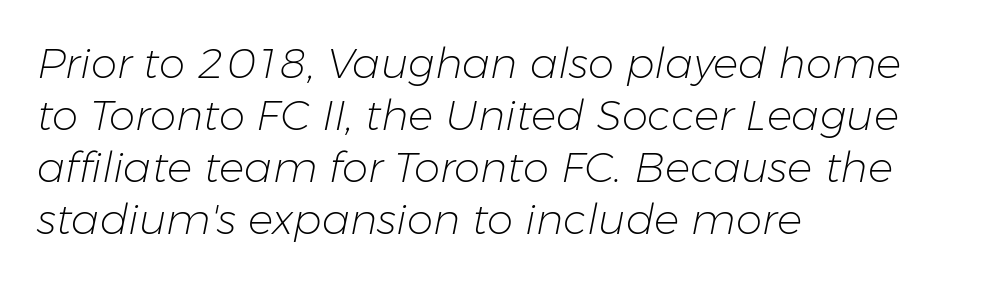
{"italic": "yes", "lean": "right", "slant_degrees": 11, "bold": "no", "weight": "light", "width": "normal", "stroke_contrast": "low", "x_height": "medium", "monospaced": "no", "underline": "no", "align": "left", "line_spacing_ratio": 1.24, "letter_spacing": "normal", "letter_spacing_em": 0.0, "glyph_px": 42}
